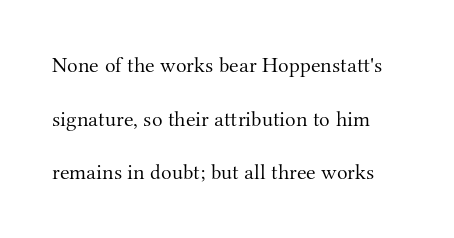
The image shows 22 px text type, upright; set loose line spacing (2.44x), normal letter spacing, not underlined.
